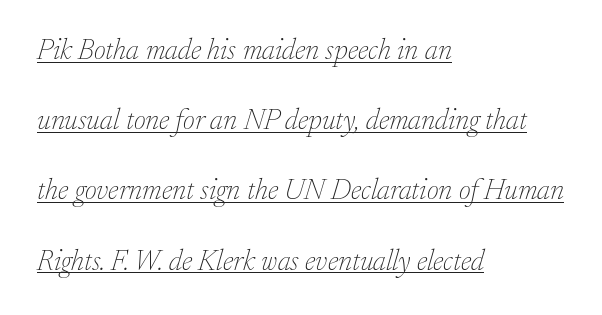
The image shows 29 px thin serif type, italic (leaning right); set left-aligned, loose line spacing (2.42x), normal letter spacing, underlined; low stroke contrast and a small x-height.
